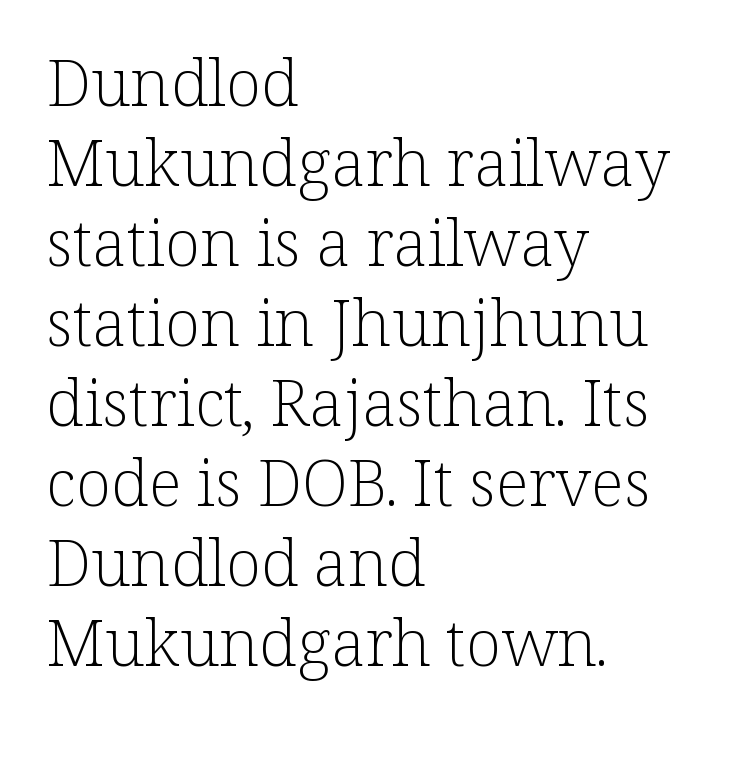
{"serif": "yes", "italic": "no", "bold": "no", "weight": "light", "width": "normal", "stroke_contrast": "low", "x_height": "medium", "monospaced": "no", "underline": "no", "align": "left", "line_spacing_ratio": 1.23, "letter_spacing": "normal", "letter_spacing_em": 0.0, "glyph_px": 65}
